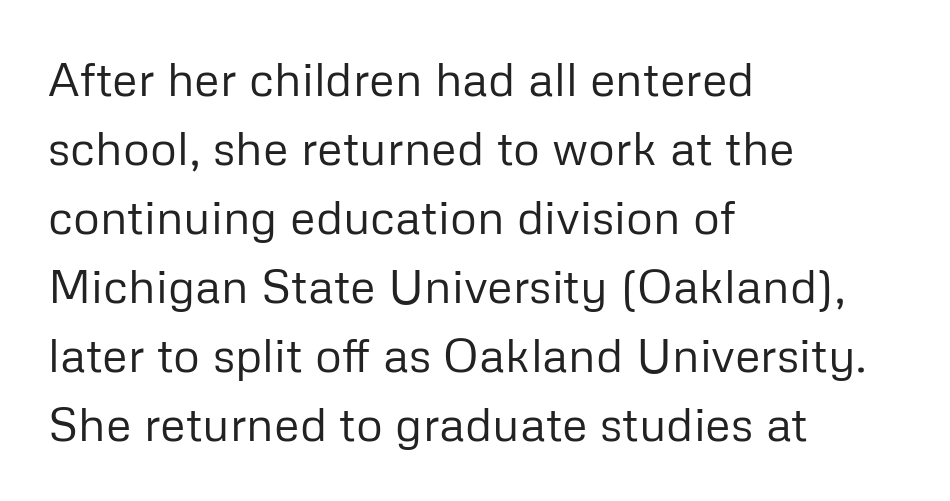
{"serif": "no", "italic": "no", "bold": "no", "weight": "regular", "width": "normal", "stroke_contrast": "low", "x_height": "medium", "monospaced": "no", "underline": "no", "align": "left", "line_spacing": "normal", "line_spacing_ratio": 1.47, "letter_spacing": "normal", "letter_spacing_em": 0.0, "glyph_px": 47}
